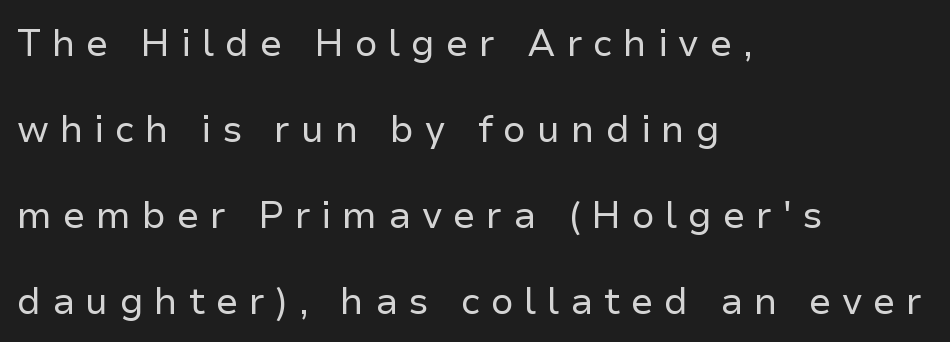
Look at the tracking — it's clearly loosened, letters drifting apart. Posture: vertical. Unbolded letterforms with no extra heft. The space directly below the letters is spotless. The compositor pushed each line to the left boundary.
